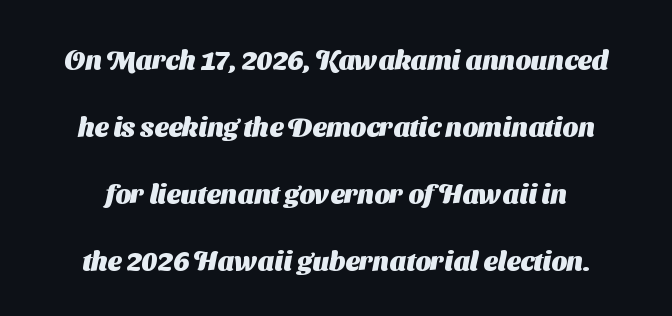
There is no visible air inserted between adjacent glyphs. A full-strength bold gives these letters their thick strokes. Decoration check: the copy has no underline. Leading: increased.
